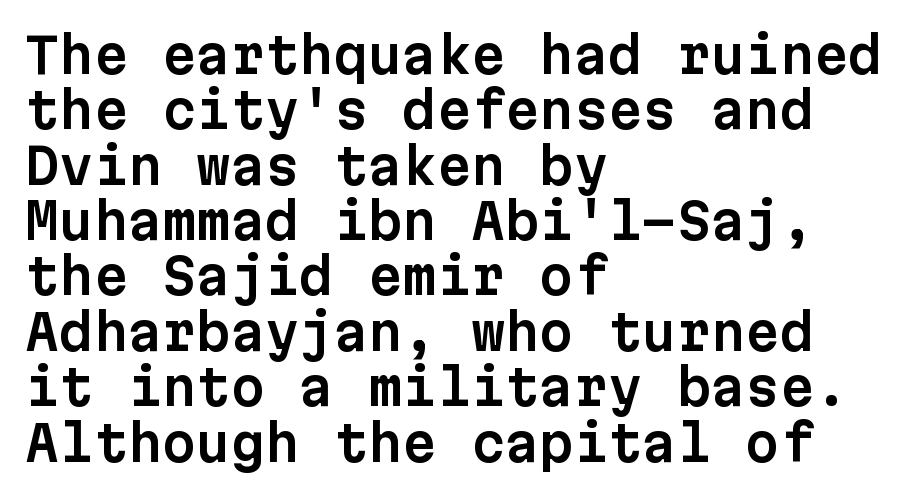
Q: Is the text italic (slanted)? A: No, it is upright.
Q: Is the typeface a serif or a sans-serif typeface? A: Sans-serif.
Q: Is the text underlined? A: No.
Q: How is the paragraph aligned? A: Left-aligned.
Q: Is the spacing between letters normal or unusually wide? A: Normal.
Q: Is the spacing between lines tight, normal or loose? A: Tight.
Q: Width (condensed, normal, or wide)? A: Normal.
Q: Stroke contrast? A: Low.
Q: x-height? A: Medium.
Q: Monospaced? A: Yes.
